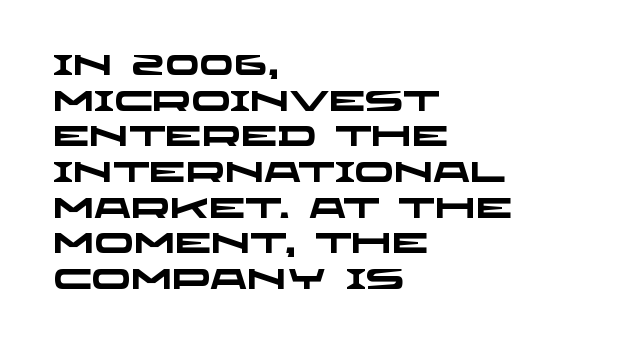
{"serif": "no", "bold": "yes", "weight": "heavy", "width": "wide", "stroke_contrast": "low", "x_height": "large", "monospaced": "no", "underline": "no", "align": "left", "line_spacing_ratio": 1.23, "letter_spacing": "normal", "letter_spacing_em": 0.0, "glyph_px": 29}
